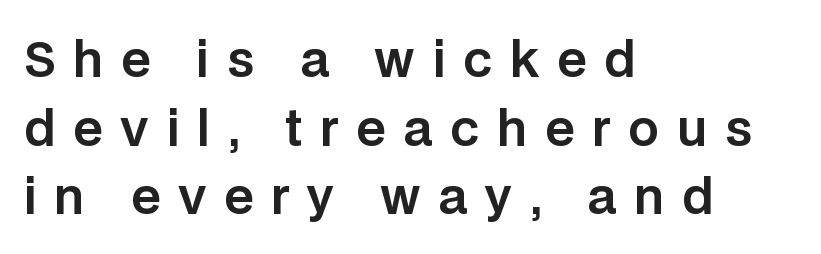
The image shows 48 px sans-serif type, upright; set left-aligned, normal line spacing (1.43x), unusually wide letter spacing (+0.37 em), not underlined; low stroke contrast and a large x-height.
